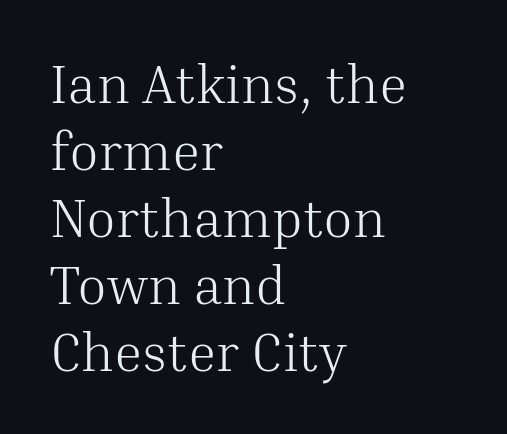
Q: Is the text bold? A: No.
Q: Is the text italic (slanted)? A: No, it is upright.
Q: Is the typeface a serif or a sans-serif typeface? A: Serif.
Q: Is the text underlined? A: No.
Q: How is the paragraph aligned? A: Left-aligned.
Q: Is the spacing between letters normal or unusually wide? A: Normal.
Q: Width (condensed, normal, or wide)? A: Normal.
Q: Stroke contrast? A: Medium.
Q: x-height? A: Medium.
Q: Monospaced? A: No.
